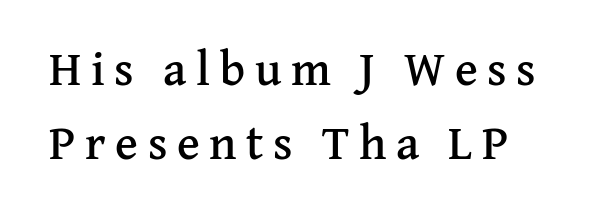
The image shows 48 px serif type, upright; set left-aligned, normal line spacing (1.54x), unusually wide letter spacing (+0.2 em), not underlined; medium stroke contrast and a medium x-height.
